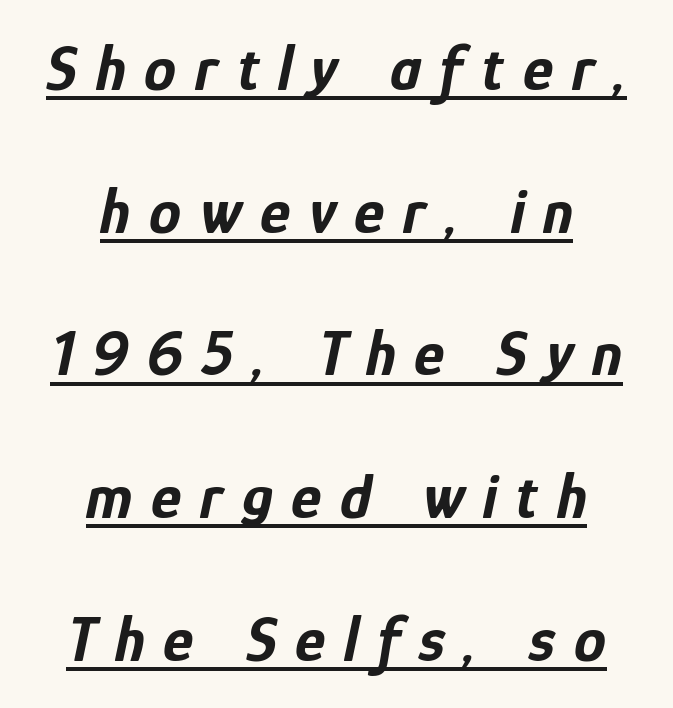
{"italic": "yes", "lean": "right", "slant_degrees": 12, "bold": "yes", "weight": "bold", "width": "condensed", "stroke_contrast": "low", "x_height": "medium", "monospaced": "no", "underline": "yes", "align": "center", "line_spacing": "loose", "line_spacing_ratio": 2.23, "letter_spacing": "wide", "letter_spacing_em": 0.29, "glyph_px": 64}
